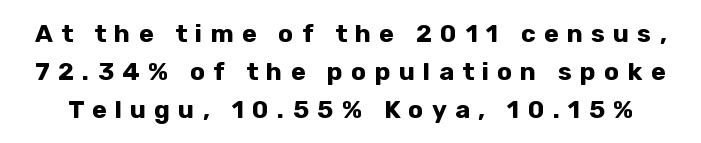
{"italic": "no", "bold": "yes", "underline": "no", "line_spacing": "normal", "line_spacing_ratio": 1.52, "letter_spacing": "wide", "letter_spacing_em": 0.33, "glyph_px": 25}
